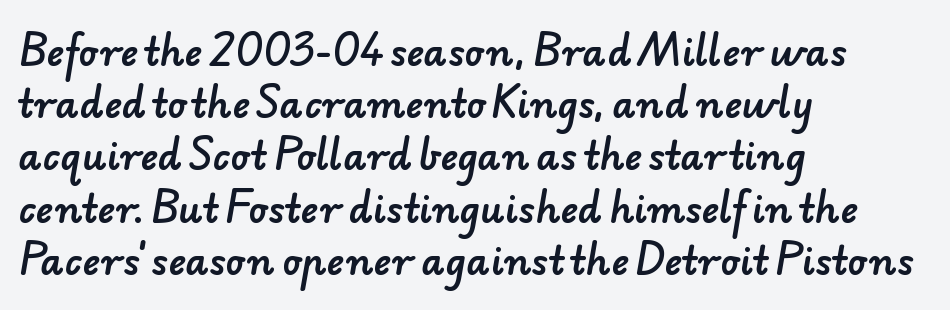
Normally led — the rows are evenly, conventionally spaced. Short and long lines alike share a common starting point at left. Descenders hang freely into open space. Classification — sans serif. Each letter keeps its own natural width here, so spacing adapts to shape.
